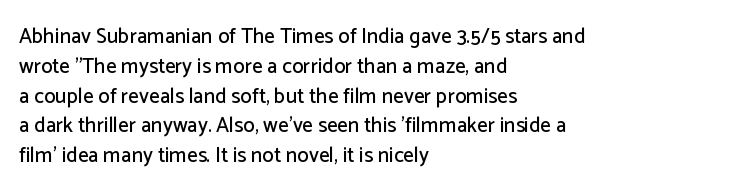
The image shows 21 px text type, upright; set left-aligned, normal line spacing (1.42x), normal letter spacing, not underlined.
